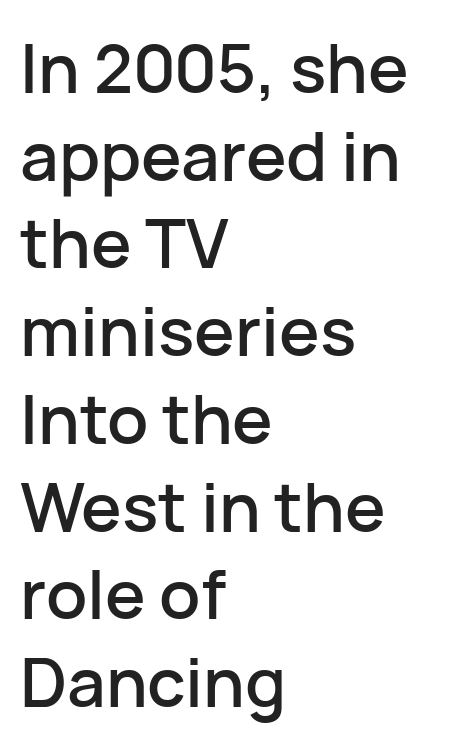
{"serif": "no", "italic": "no", "width": "normal", "stroke_contrast": "low", "x_height": "medium", "monospaced": "no", "underline": "no", "align": "left", "line_spacing": "normal", "line_spacing_ratio": 1.29, "letter_spacing": "normal", "letter_spacing_em": 0.0, "glyph_px": 68}
